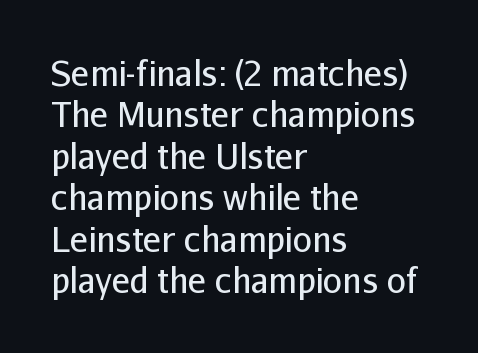
Q: Is the text bold? A: No.
Q: Is the text italic (slanted)? A: No, it is upright.
Q: Is the typeface a serif or a sans-serif typeface? A: Sans-serif.
Q: Is the text underlined? A: No.
Q: How is the paragraph aligned? A: Left-aligned.
Q: Is the spacing between letters normal or unusually wide? A: Normal.
Q: Width (condensed, normal, or wide)? A: Normal.
Q: Stroke contrast? A: Low.
Q: x-height? A: Medium.
Q: Monospaced? A: No.
